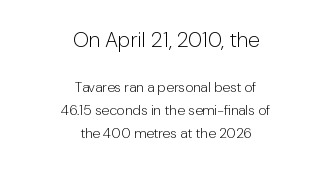
The image shows 21 px text type, upright; set centered, normal line spacing (1.66x), normal letter spacing, not underlined; the first (top) block is 1.5x larger.
